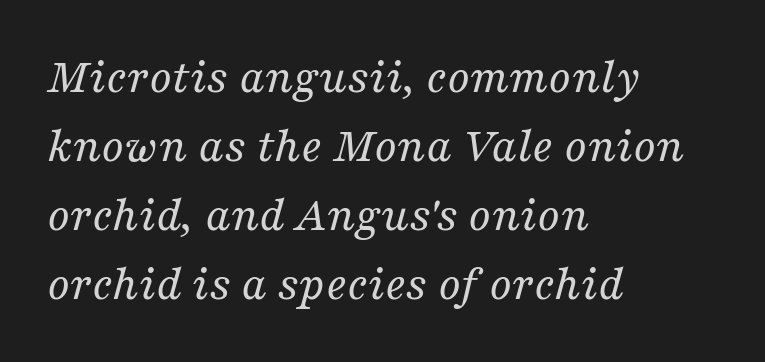
{"serif": "yes", "italic": "yes", "lean": "right", "slant_degrees": 16, "bold": "no", "weight": "regular", "width": "normal", "stroke_contrast": "medium", "x_height": "medium", "monospaced": "no", "underline": "no", "align": "left", "line_spacing": "normal", "line_spacing_ratio": 1.38, "letter_spacing": "normal", "letter_spacing_em": 0.0, "glyph_px": 50}
